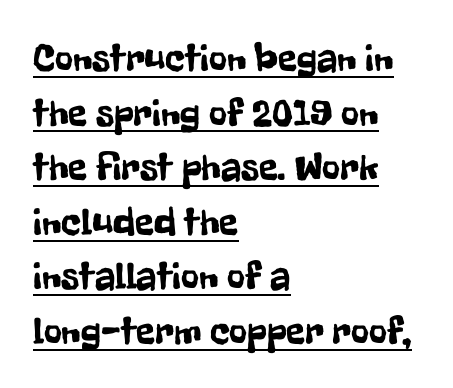
Q: Is the text italic (slanted)? A: No, it is upright.
Q: Is the typeface a serif or a sans-serif typeface? A: Sans-serif.
Q: Is the text underlined? A: Yes.
Q: How is the paragraph aligned? A: Left-aligned.
Q: Is the spacing between letters normal or unusually wide? A: Normal.
Q: Is the spacing between lines tight, normal or loose? A: Normal.
Q: Width (condensed, normal, or wide)? A: Condensed.
Q: Stroke contrast? A: Low.
Q: x-height? A: Medium.
Q: Monospaced? A: No.
